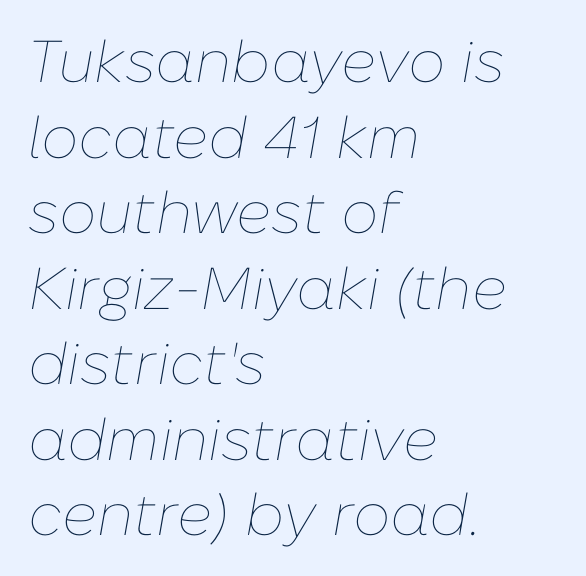
Each line starts at the same left margin while the right side varies. No extra ink here — the face is not bold. Line spacing here is normal. Designer's note — italics engaged. Think of a printed novel: that variable character pitch is what you see here.
